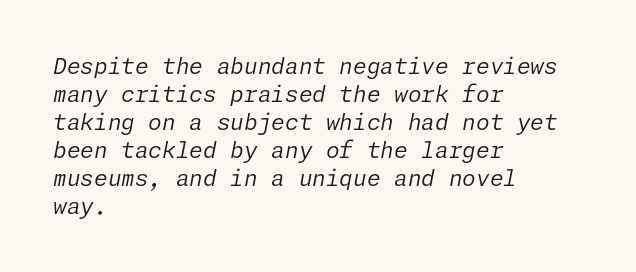
{"italic": "yes", "lean": "right", "slant_degrees": 11, "bold": "no", "underline": "no", "align": "left", "line_spacing": "normal", "line_spacing_ratio": 1.27, "letter_spacing": "normal", "letter_spacing_em": 0.0, "glyph_px": 22}
